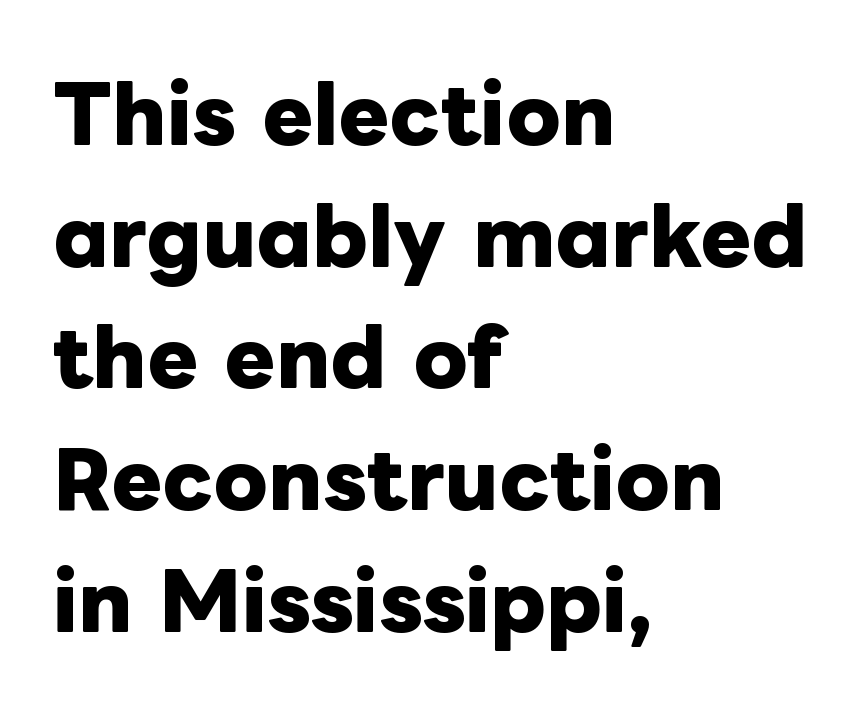
Q: Is the text bold? A: Yes.
Q: Is the text italic (slanted)? A: No, it is upright.
Q: Is the text underlined? A: No.
Q: How is the paragraph aligned? A: Left-aligned.
Q: Is the spacing between letters normal or unusually wide? A: Normal.
Q: Is the spacing between lines tight, normal or loose? A: Normal.
Q: Width (condensed, normal, or wide)? A: Normal.
Q: Stroke contrast? A: Low.
Q: x-height? A: Medium.
Q: Monospaced? A: No.
